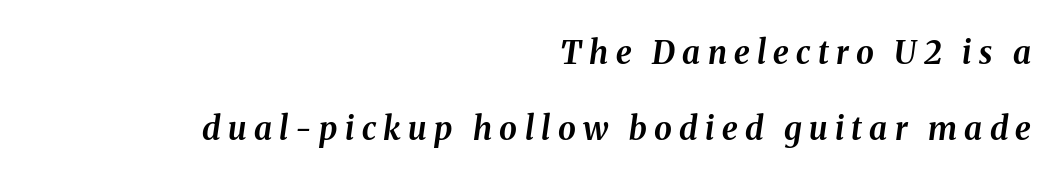
{"italic": "yes", "lean": "right", "slant_degrees": 8, "bold": "yes", "weight": "bold", "width": "normal", "stroke_contrast": "medium", "x_height": "medium", "monospaced": "no", "underline": "no", "align": "right", "line_spacing": "loose", "line_spacing_ratio": 2.38, "letter_spacing": "wide", "letter_spacing_em": 0.23, "glyph_px": 32}
